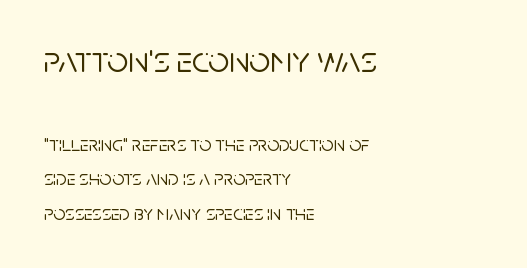
The image shows 37 px sans-serif type, upright; set left-aligned, normal line spacing (1.65x), normal letter spacing, not underlined; the first (top) block is 1.76x larger; low stroke contrast and a large x-height.
